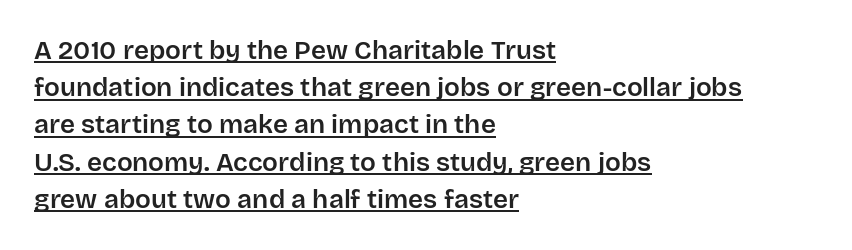
{"italic": "no", "underline": "yes", "align": "left", "line_spacing": "normal", "line_spacing_ratio": 1.43, "letter_spacing": "normal", "letter_spacing_em": 0.0, "glyph_px": 26}
